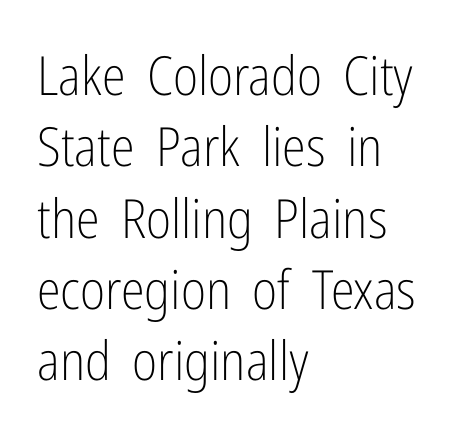
Every row of glyphs begins at an identical x-position on the left. Quick note: not italic, upright. The letters sit at their default tracking, neither squeezed nor spread. What kind of face is this? One without serifs — a sans.
